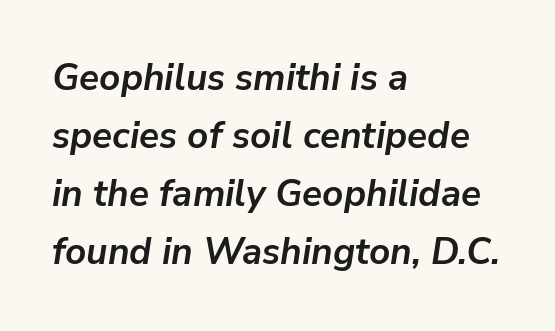
The text carries the slant typical of an italic or oblique font. Here the designer chose a conventional face with non-uniform glyph widths. Only glyphs here, with clear space below each row. Weight: bold. The paragraph has a hard left edge and a soft right edge. This sample uses plain, unmodified letter spacing.
